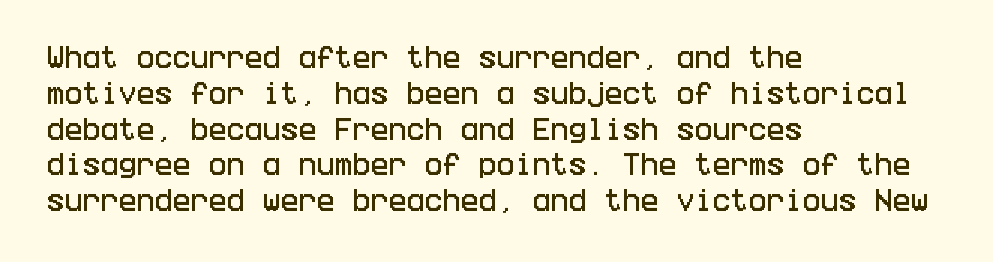
Q: Is the text italic (slanted)? A: No, it is upright.
Q: Is the text underlined? A: No.
Q: How is the paragraph aligned? A: Left-aligned.
Q: Is the spacing between letters normal or unusually wide? A: Normal.
Q: Is the spacing between lines tight, normal or loose? A: Normal.
